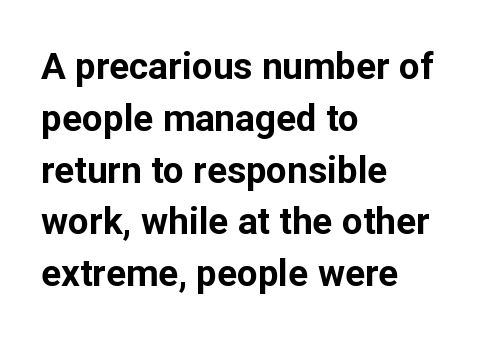
Q: Is the text bold? A: Yes.
Q: Is the text italic (slanted)? A: No, it is upright.
Q: Is the typeface a serif or a sans-serif typeface? A: Sans-serif.
Q: Is the text underlined? A: No.
Q: How is the paragraph aligned? A: Left-aligned.
Q: Is the spacing between letters normal or unusually wide? A: Normal.
Q: Is the spacing between lines tight, normal or loose? A: Normal.
Q: Width (condensed, normal, or wide)? A: Normal.
Q: Stroke contrast? A: Low.
Q: x-height? A: Medium.
Q: Monospaced? A: No.
